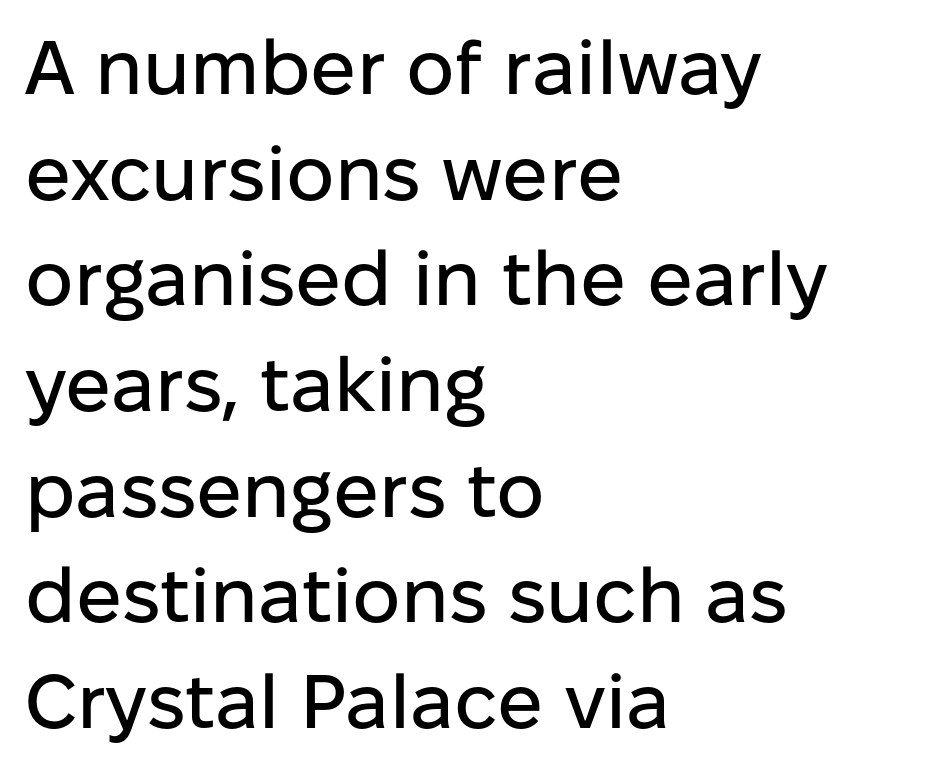
Descenders hang freely into open space. The rag falls on the right side of this text block. These lines sit exactly where default settings would place them. Glyph-to-glyph distance matches everyday printed text.
